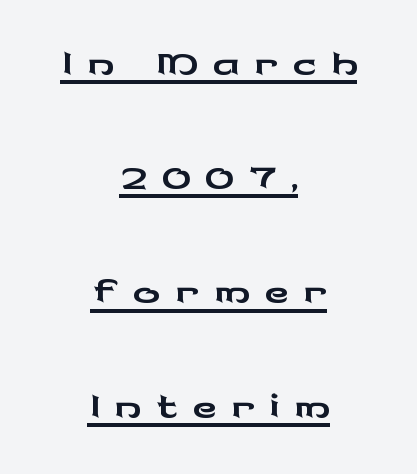
Q: Is the text italic (slanted)? A: No, it is upright.
Q: Is the typeface a serif or a sans-serif typeface? A: Sans-serif.
Q: Is the text underlined? A: Yes.
Q: How is the paragraph aligned? A: Centered.
Q: Is the spacing between letters normal or unusually wide? A: Unusually wide.
Q: Is the spacing between lines tight, normal or loose? A: Normal.
Q: Width (condensed, normal, or wide)? A: Wide.
Q: Stroke contrast? A: Low.
Q: x-height? A: Medium.
Q: Monospaced? A: No.
